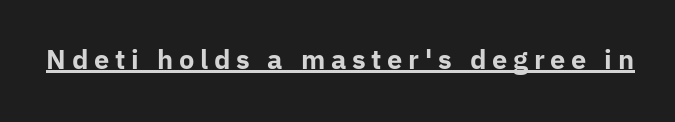
{"italic": "no", "bold": "yes", "underline": "yes", "letter_spacing": "wide", "letter_spacing_em": 0.22, "glyph_px": 26}
